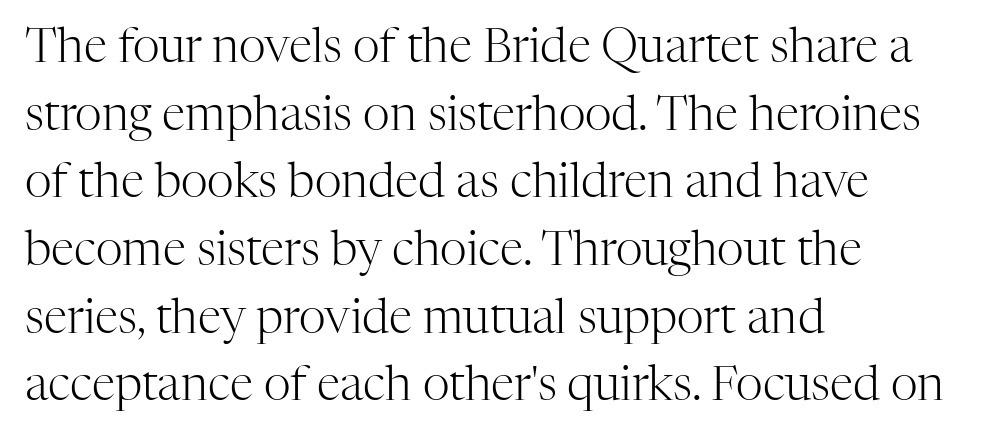
{"serif": "yes", "italic": "no", "bold": "no", "weight": "light", "width": "normal", "stroke_contrast": "high", "x_height": "medium", "monospaced": "no", "underline": "no", "align": "left", "line_spacing": "normal", "line_spacing_ratio": 1.44, "letter_spacing": "normal", "letter_spacing_em": 0.0, "glyph_px": 47}
